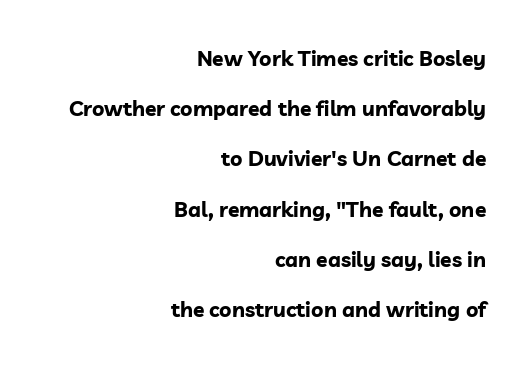
{"italic": "no", "bold": "yes", "underline": "no", "align": "right", "line_spacing": "loose", "line_spacing_ratio": 2.39, "letter_spacing": "normal", "letter_spacing_em": 0.0, "glyph_px": 21}
